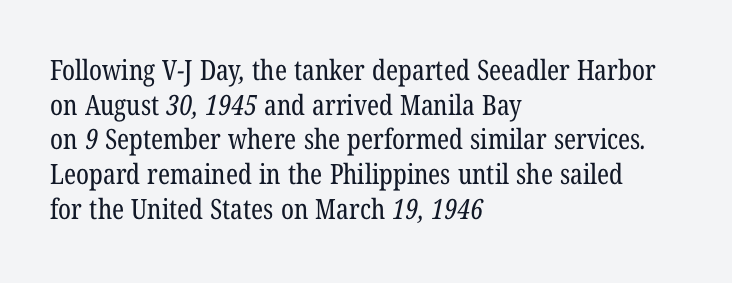
{"serif": "yes", "bold": "no", "weight": "regular", "width": "condensed", "stroke_contrast": "low", "x_height": "medium", "monospaced": "no", "underline": "no", "align": "left", "line_spacing_ratio": 1.24, "letter_spacing": "normal", "letter_spacing_em": 0.0, "glyph_px": 28}
